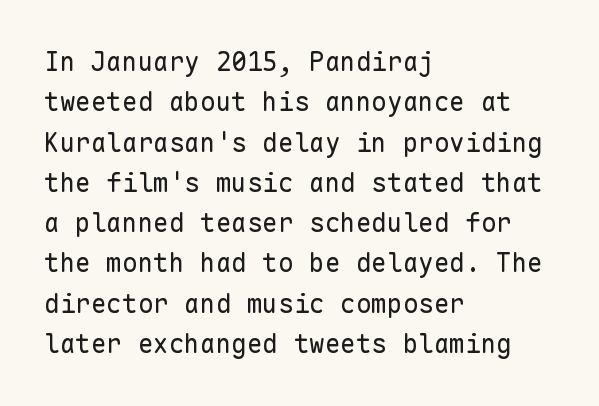
Q: Is the text bold? A: No.
Q: Is the text italic (slanted)? A: No, it is upright.
Q: Is the text underlined? A: No.
Q: How is the paragraph aligned? A: Left-aligned.
Q: Is the spacing between letters normal or unusually wide? A: Normal.
Q: Is the spacing between lines tight, normal or loose? A: Normal.
